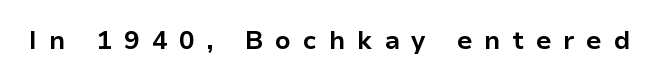
Q: Is the text bold? A: Yes.
Q: Is the text italic (slanted)? A: No, it is upright.
Q: Is the text underlined? A: No.
Q: Is the spacing between letters normal or unusually wide? A: Unusually wide.
